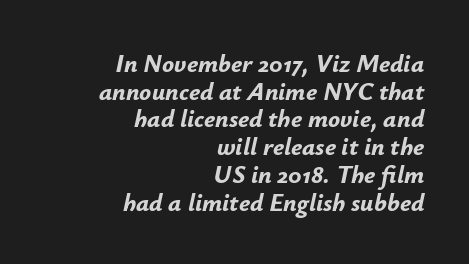
Observe the lean: these are italic letterforms. Thick stems and heavy bowls — unmistakably bold. Leftover space on each line is placed entirely before the opening word. Observe the ordinary spacing: letters are neighbours, not strangers.
